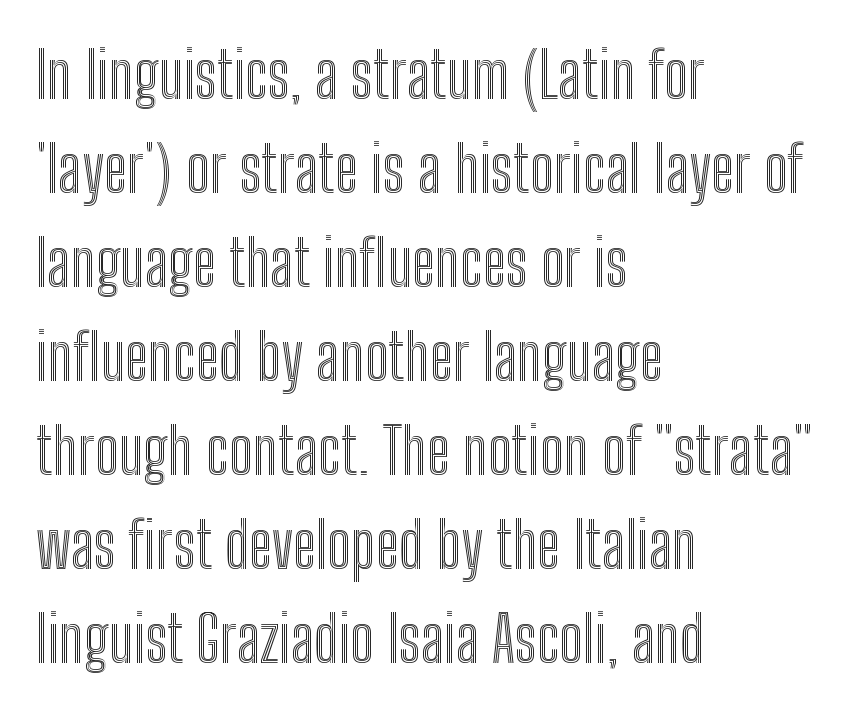
Q: Is the text italic (slanted)? A: No, it is upright.
Q: Is the text underlined? A: No.
Q: How is the paragraph aligned? A: Left-aligned.
Q: Is the spacing between letters normal or unusually wide? A: Normal.
Q: Is the spacing between lines tight, normal or loose? A: Normal.
Q: Width (condensed, normal, or wide)? A: Condensed.
Q: x-height? A: Medium.
Q: Monospaced? A: No.
